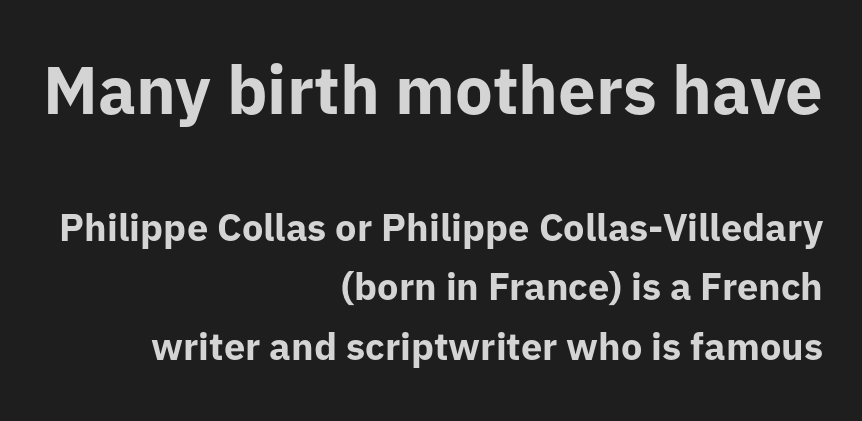
{"serif": "no", "italic": "no", "bold": "yes", "weight": "bold", "width": "normal", "stroke_contrast": "low", "x_height": "medium", "monospaced": "no", "underline": "no", "align": "right", "line_spacing": "normal", "line_spacing_ratio": 1.57, "letter_spacing": "normal", "letter_spacing_em": 0.0, "larger_block": "first", "size_ratio": 1.76, "glyph_px": 67}
